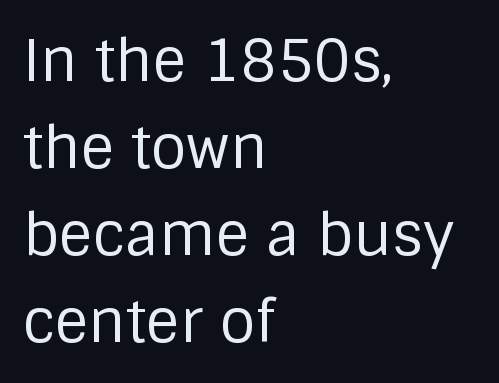
This sample uses plain, unmodified letter spacing. Observe the absence of serifs on each vertical stroke in this sample. Letters rest on an invisible, unmarked baseline. The lines are quadded left. The type sits square on the baseline with zero lean. The designer left line spacing at the default.
